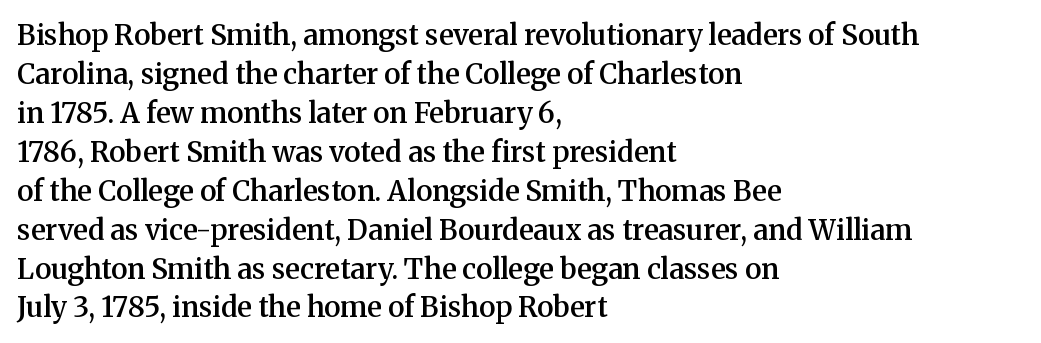
The image shows 28 px semibold serif type, upright; set left-aligned, normal line spacing (1.39x), normal letter spacing, not underlined; medium stroke contrast and a medium x-height.
